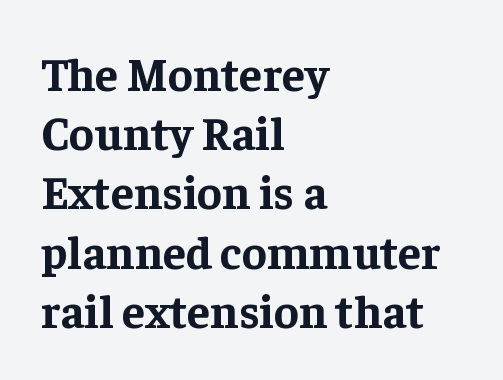
{"serif": "yes", "italic": "no", "bold": "yes", "weight": "bold", "width": "normal", "stroke_contrast": "low", "x_height": "medium", "monospaced": "no", "underline": "no", "align": "left", "line_spacing": "normal", "line_spacing_ratio": 1.26, "letter_spacing": "normal", "letter_spacing_em": 0.0, "glyph_px": 47}
